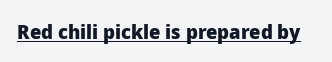
Q: Is the text bold? A: Yes.
Q: Is the text italic (slanted)? A: No, it is upright.
Q: Is the text underlined? A: Yes.
Q: Is the spacing between letters normal or unusually wide? A: Normal.
